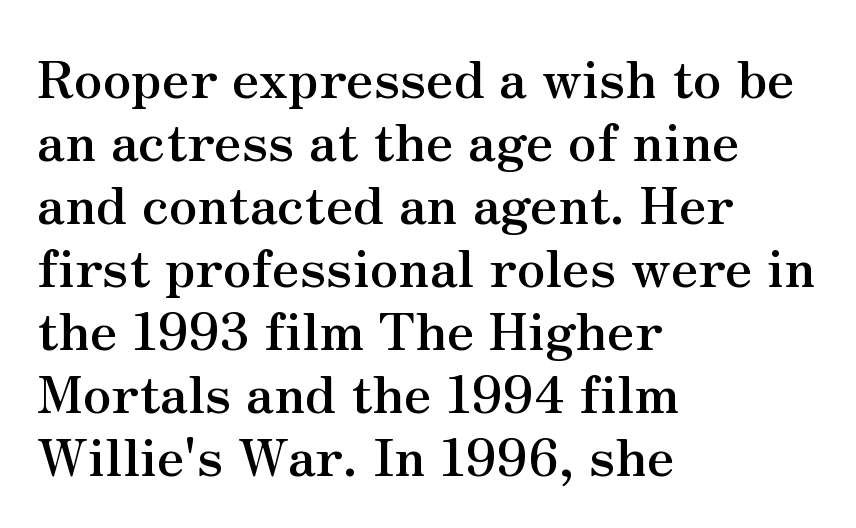
{"serif": "yes", "italic": "no", "bold": "yes", "weight": "semibold", "width": "normal", "stroke_contrast": "medium", "x_height": "small", "monospaced": "no", "underline": "no", "align": "left", "line_spacing_ratio": 1.21, "letter_spacing": "normal", "letter_spacing_em": 0.0, "glyph_px": 52}
